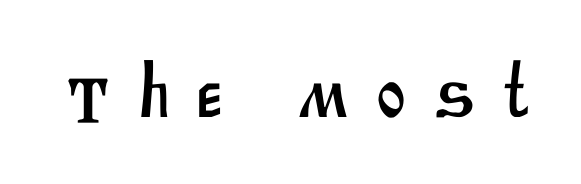
There is plenty of visible air inserted between adjacent glyphs. Look at the bottom of the vertical strokes: they stop flat, with no serifs. The area under the type is left untouched. The rendering uses natural spacing where letterforms have individual widths.
